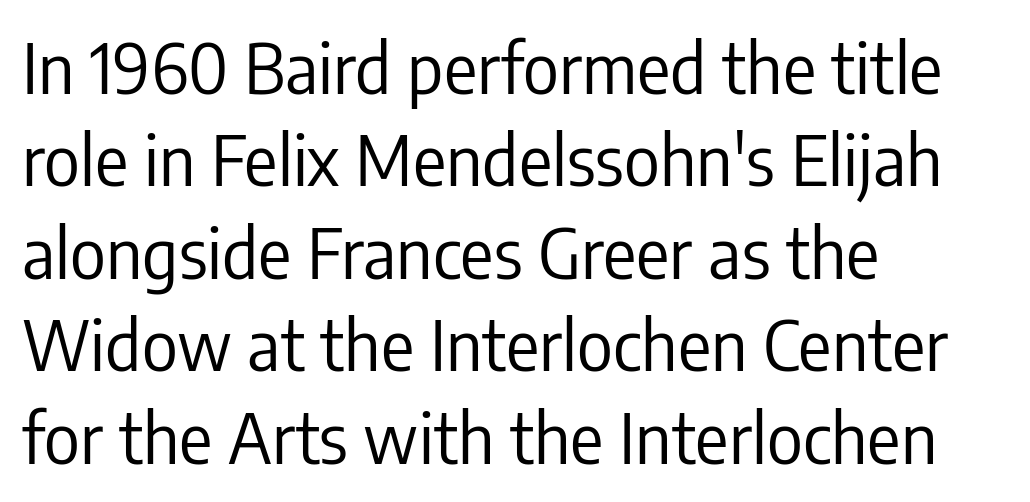
{"serif": "no", "italic": "no", "bold": "no", "weight": "regular", "width": "condensed", "stroke_contrast": "low", "x_height": "medium", "monospaced": "no", "underline": "no", "align": "left", "line_spacing": "normal", "line_spacing_ratio": 1.34, "letter_spacing": "normal", "letter_spacing_em": 0.0, "glyph_px": 69}
